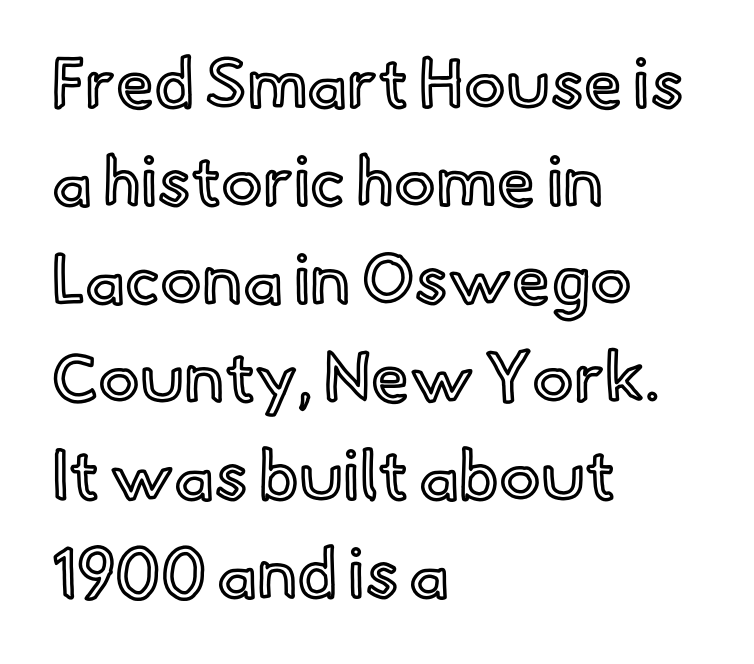
The image shows 69 px text type, upright; set left-aligned, normal line spacing (1.42x), normal letter spacing, not underlined; a small x-height.
